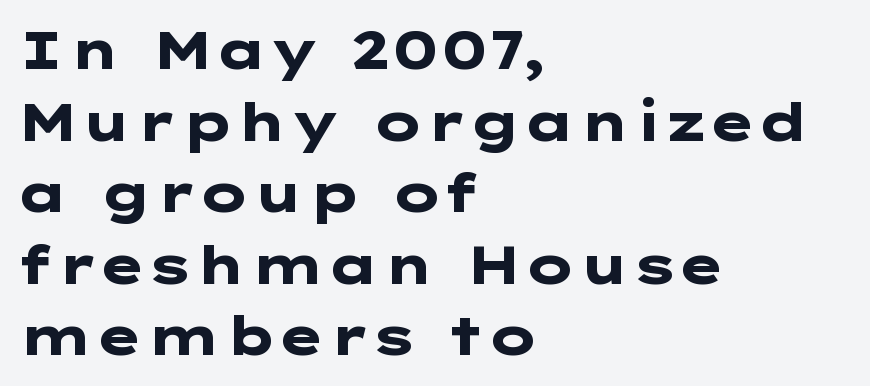
Compared with an ordinary text face, these strokes are far heavier — a full bold. A roman cut, with each character standing at attention. How would I describe the line gaps? Plain and ordinary. Stroke terminals: plain, sans-serif. Rule under the text: the space is simply empty.
